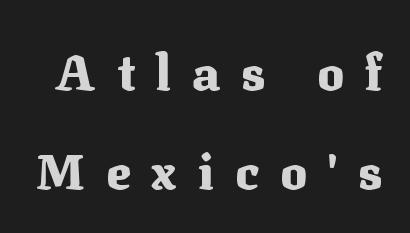
The image shows 50 px heavy serif type, upright; set loose line spacing (1.98x), unusually wide letter spacing (+0.42 em), not underlined; medium stroke contrast and a medium x-height.
